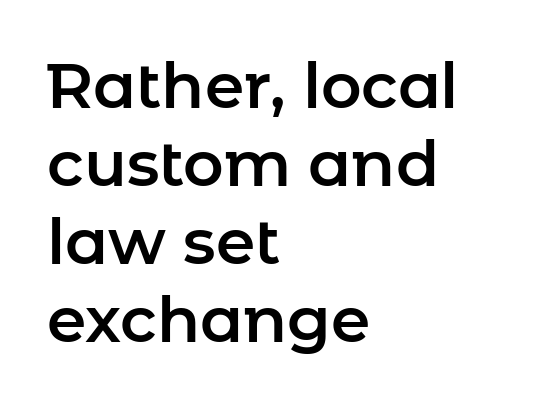
These lines are rendered in a variable-pitch font. The lines in this sample share a left origin and differ only in where they stop. Does the type have serifs? No, each stem ends abruptly. Observe the ordinary spacing: letters are neighbours, not strangers.
